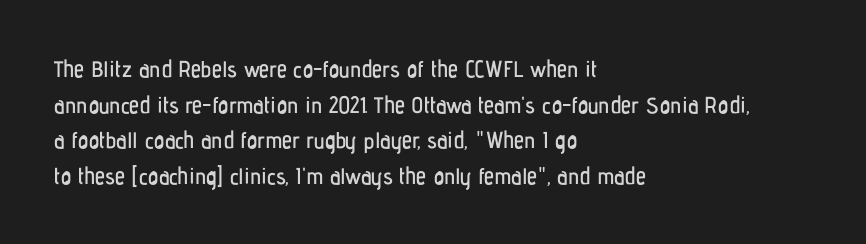
Q: Is the text italic (slanted)? A: No, it is upright.
Q: Is the text underlined? A: No.
Q: How is the paragraph aligned? A: Left-aligned.
Q: Is the spacing between letters normal or unusually wide? A: Normal.
Q: Is the spacing between lines tight, normal or loose? A: Normal.
